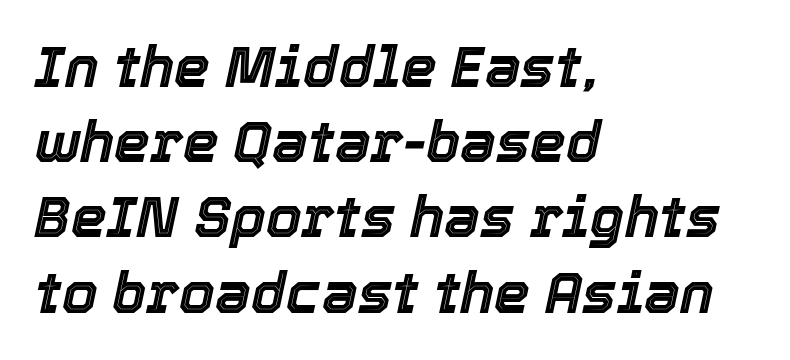
The image shows 57 px text type, italic (leaning right); set left-aligned, normal line spacing (1.32x), normal letter spacing, not underlined; a medium x-height.
